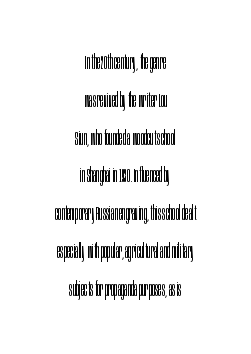
The image shows 20 px text type, upright; set centered, line spacing 1.89x, normal letter spacing, not underlined.
